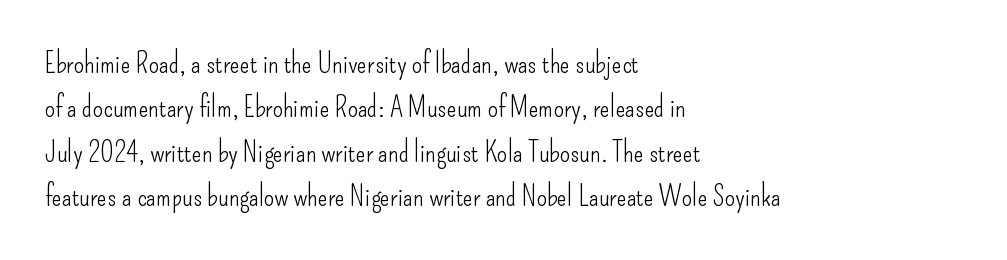
This reads as an unemphasized weight, regular at the heaviest. Just letters on the line, the space beneath them empty. Horizontal alignment here is leftward, the default for most running prose. Think of a printed novel: that variable character pitch is what you see here.
